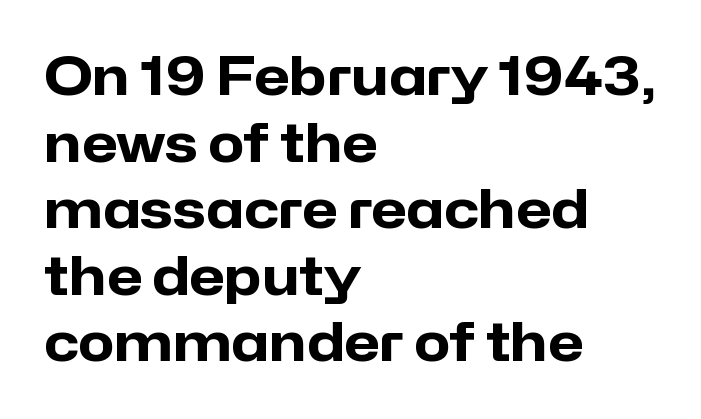
{"serif": "no", "italic": "no", "bold": "yes", "weight": "heavy", "width": "normal", "stroke_contrast": "low", "x_height": "medium", "monospaced": "no", "underline": "no", "align": "left", "line_spacing": "normal", "line_spacing_ratio": 1.28, "letter_spacing": "normal", "letter_spacing_em": 0.0, "glyph_px": 52}
